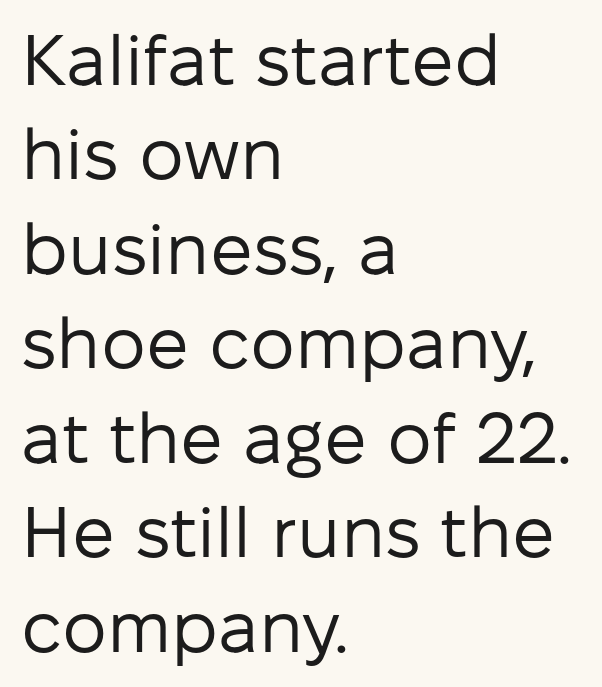
Visually the block forms a straight wall on the left and a jagged coastline on the right. Short note: letters normally spaced. Think standard paragraph weight, or any step lighter than that. Nothing sits at the stroke ends, so this counts as sans-serif. Regular leading.
